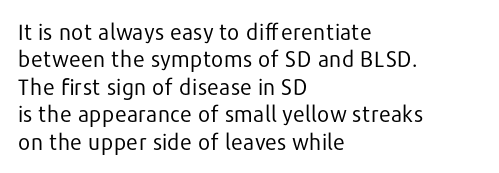
The image shows 22 px text type, upright; set left-aligned, normal line spacing (1.25x), normal letter spacing, not underlined.
